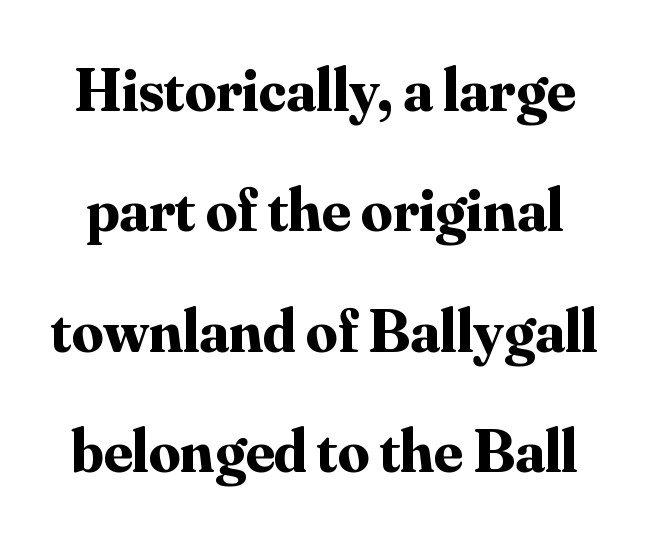
The image shows 62 px bold serif type, upright; set loose line spacing (1.94x), normal letter spacing, not underlined; medium stroke contrast and a small x-height.
